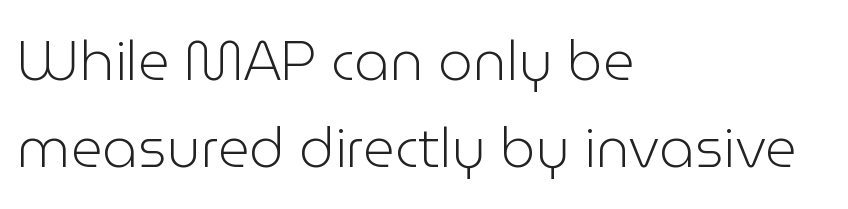
The image shows 55 px light sans-serif type, upright; set left-aligned, normal line spacing (1.58x), normal letter spacing, not underlined; low stroke contrast and a medium x-height.
